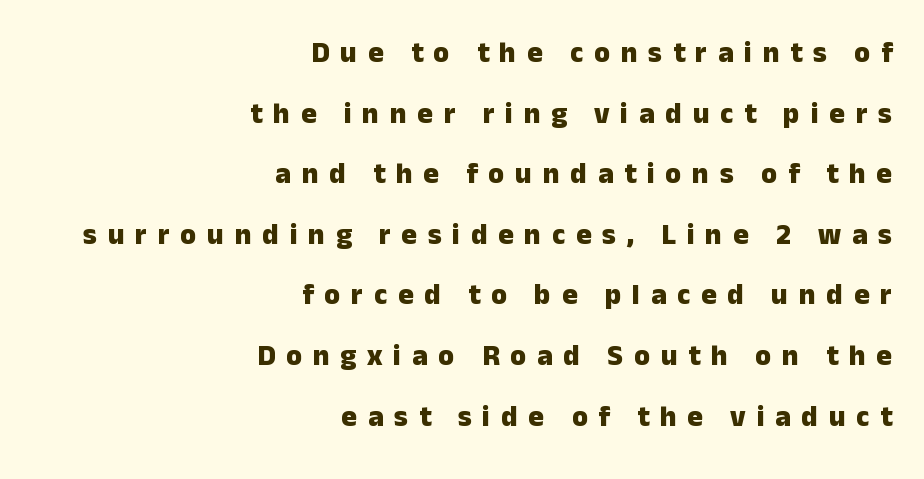
{"serif": "no", "italic": "no", "bold": "yes", "weight": "heavy", "width": "normal", "stroke_contrast": "low", "x_height": "medium", "monospaced": "no", "underline": "no", "align": "right", "line_spacing": "loose", "line_spacing_ratio": 2.09, "letter_spacing": "wide", "letter_spacing_em": 0.37, "glyph_px": 29}
